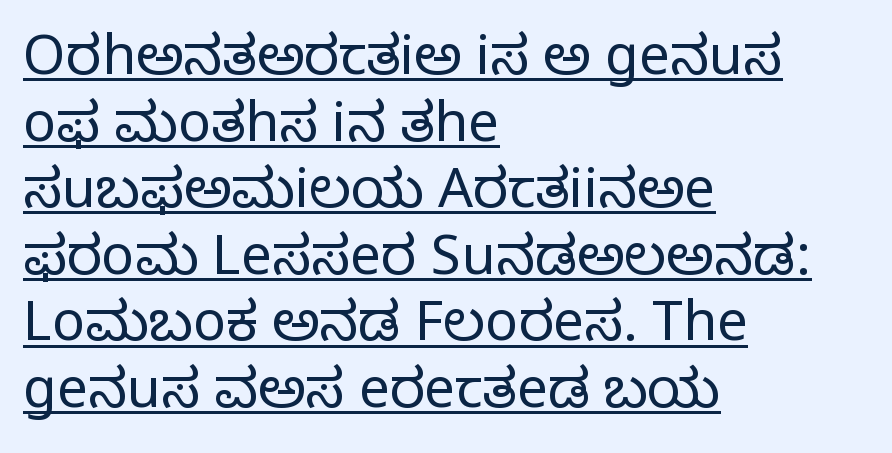
Q: Is the text bold? A: No.
Q: Is the text italic (slanted)? A: No, it is upright.
Q: Is the typeface a serif or a sans-serif typeface? A: Serif.
Q: Is the text underlined? A: Yes.
Q: How is the paragraph aligned? A: Left-aligned.
Q: Is the spacing between letters normal or unusually wide? A: Normal.
Q: Width (condensed, normal, or wide)? A: Normal.
Q: Stroke contrast? A: Low.
Q: x-height? A: Large.
Q: Monospaced? A: No.
